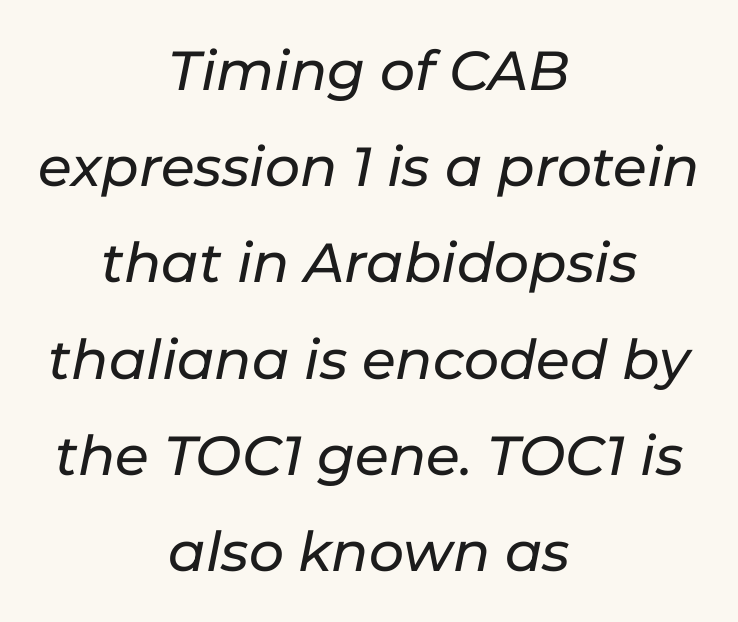
Character widths vary here, with narrow letters taking less room than wide ones. Letters rest on an invisible, unmarked baseline. Caption: multi-line text, centered on the measure. No extra tracking has been applied to these lines. The typography opts for an oblique posture over an upright one.
